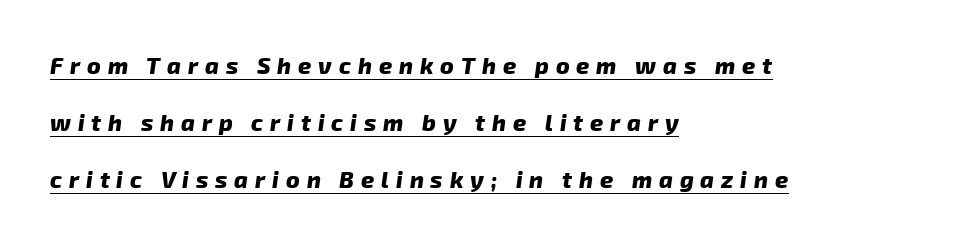
Caption: lettering with a line underneath. There is plenty of visible air inserted between adjacent glyphs. The lines are spread far apart with generous leading. Layout note: lines flush left. Heft: maximum for text — a bold.
